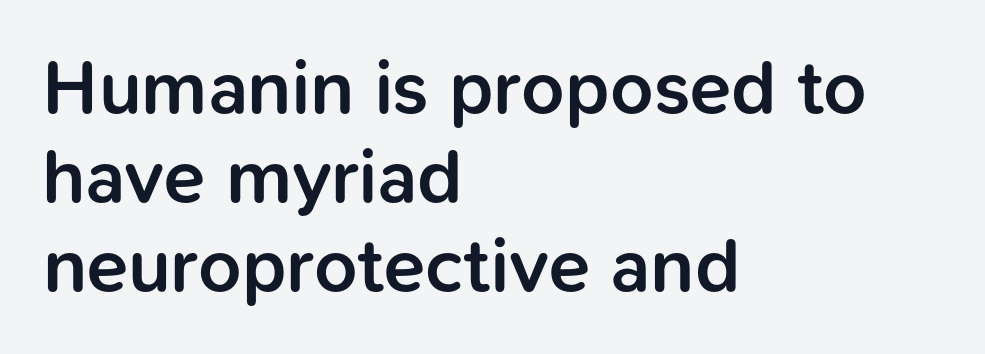
No word sits above an underline. The face used here is rendered with its standard letterfit. In terms of posture, this sample is upright. The paragraph shown leans on its left margin. Serif or sans? Sans — the stroke terminals are bare.
